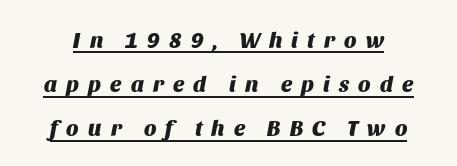
The image shows 22 px bold type, italic (leaning right); set loose line spacing (2.01x), unusually wide letter spacing (+0.42 em), underlined.
